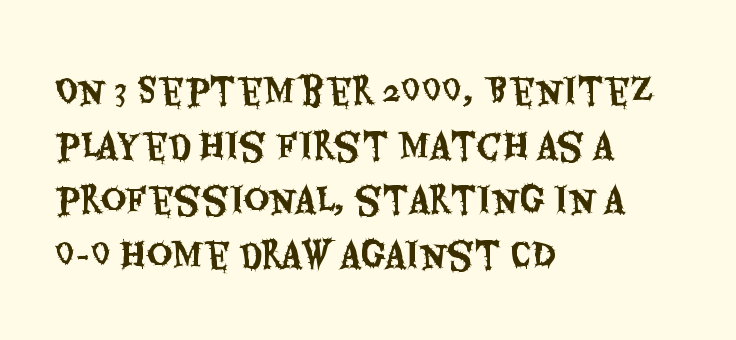
{"serif": "no", "italic": "no", "width": "condensed", "stroke_contrast": "medium", "x_height": "large", "monospaced": "no", "underline": "no", "align": "left", "line_spacing": "normal", "line_spacing_ratio": 1.56, "letter_spacing": "normal", "letter_spacing_em": 0.0, "glyph_px": 35}
